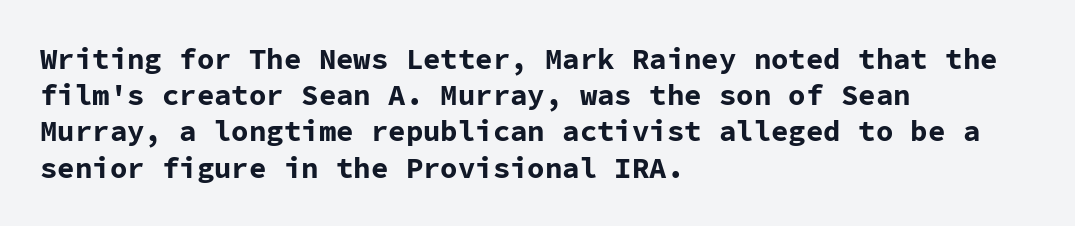
The image shows 29 px bold sans-serif type, upright, monospaced; set left-aligned, normal line spacing (1.25x), normal letter spacing, not underlined; low stroke contrast and a medium x-height.
